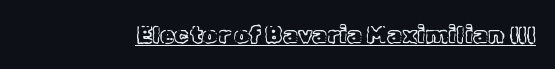
Q: Is the text italic (slanted)? A: No, it is upright.
Q: Is the text underlined? A: Yes.
Q: Is the spacing between letters normal or unusually wide? A: Normal.
